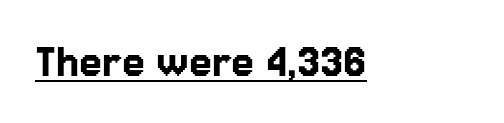
Q: Is the text italic (slanted)? A: No, it is upright.
Q: Is the typeface a serif or a sans-serif typeface? A: Sans-serif.
Q: Is the text underlined? A: Yes.
Q: Is the spacing between letters normal or unusually wide? A: Normal.
Q: Width (condensed, normal, or wide)? A: Normal.
Q: Stroke contrast? A: Low.
Q: x-height? A: Medium.
Q: Monospaced? A: No.
